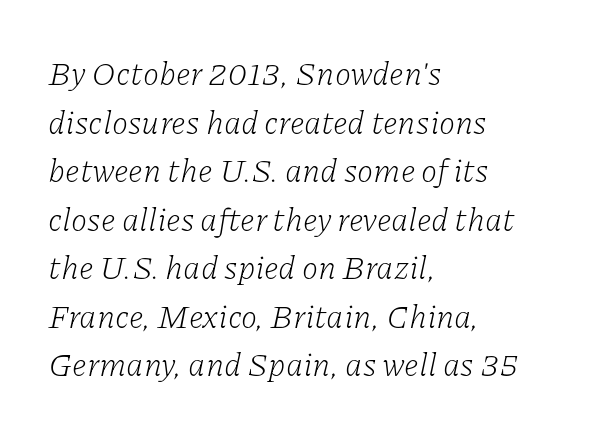
{"serif": "yes", "italic": "yes", "lean": "right", "slant_degrees": 11, "bold": "no", "weight": "light", "width": "normal", "stroke_contrast": "low", "x_height": "medium", "monospaced": "no", "underline": "no", "align": "left", "line_spacing": "normal", "line_spacing_ratio": 1.47, "letter_spacing": "normal", "letter_spacing_em": 0.0, "glyph_px": 33}
